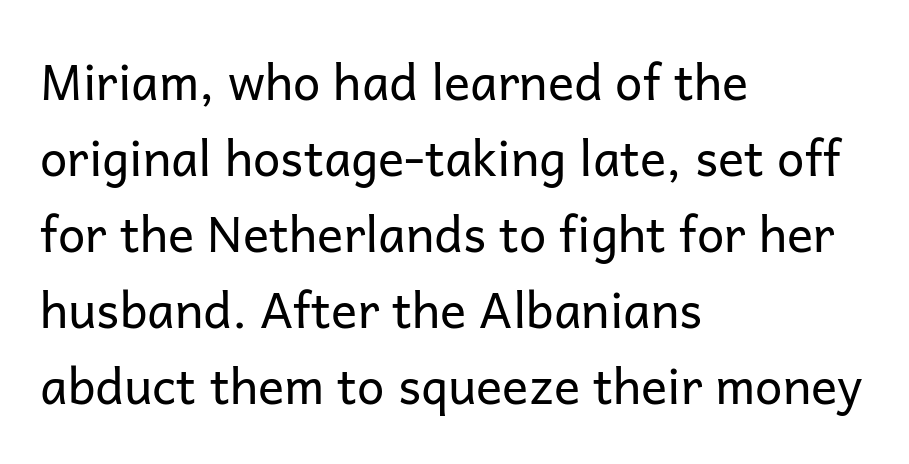
Q: Is the text bold? A: No.
Q: Is the text italic (slanted)? A: No, it is upright.
Q: Is the typeface a serif or a sans-serif typeface? A: Sans-serif.
Q: Is the text underlined? A: No.
Q: How is the paragraph aligned? A: Left-aligned.
Q: Is the spacing between letters normal or unusually wide? A: Normal.
Q: Is the spacing between lines tight, normal or loose? A: Normal.
Q: Width (condensed, normal, or wide)? A: Normal.
Q: Stroke contrast? A: Low.
Q: x-height? A: Medium.
Q: Monospaced? A: No.
